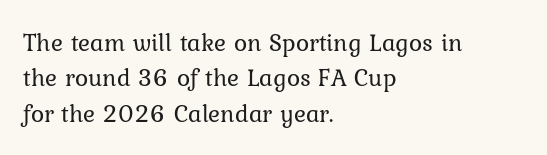
{"italic": "no", "bold": "no", "underline": "no", "align": "left", "line_spacing": "normal", "line_spacing_ratio": 1.42, "letter_spacing": "normal", "letter_spacing_em": 0.0, "glyph_px": 25}
